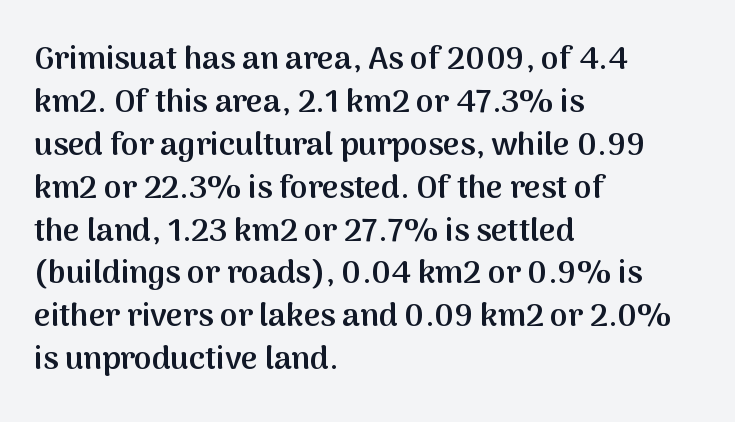
Q: Is the text bold? A: Semi-bold.
Q: Is the text italic (slanted)? A: No, it is upright.
Q: Is the typeface a serif or a sans-serif typeface? A: Sans-serif.
Q: Is the text underlined? A: No.
Q: How is the paragraph aligned? A: Left-aligned.
Q: Is the spacing between letters normal or unusually wide? A: Normal.
Q: Is the spacing between lines tight, normal or loose? A: Normal.
Q: Width (condensed, normal, or wide)? A: Normal.
Q: Stroke contrast? A: Medium.
Q: x-height? A: Medium.
Q: Monospaced? A: No.
